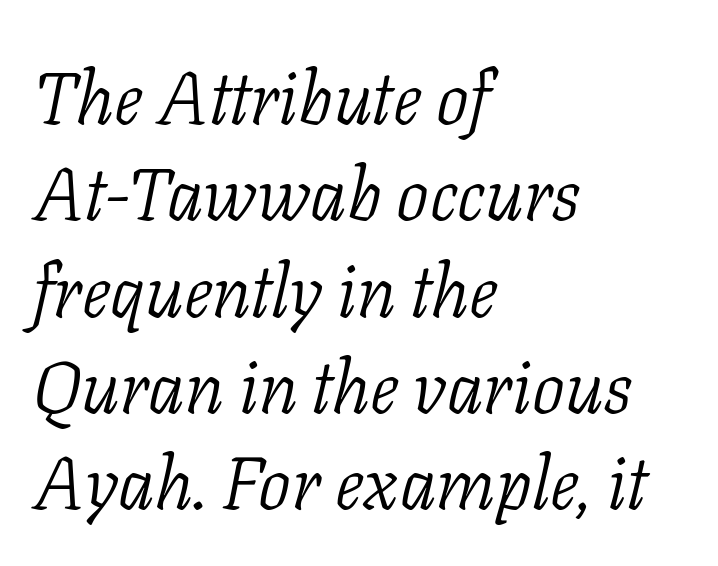
Q: Is the text bold? A: No.
Q: Is the text italic (slanted)? A: Yes, it leans right by about 11 degrees.
Q: Is the typeface a serif or a sans-serif typeface? A: Serif.
Q: Is the text underlined? A: No.
Q: How is the paragraph aligned? A: Left-aligned.
Q: Is the spacing between letters normal or unusually wide? A: Normal.
Q: Is the spacing between lines tight, normal or loose? A: Normal.
Q: Width (condensed, normal, or wide)? A: Normal.
Q: Stroke contrast? A: Low.
Q: x-height? A: Medium.
Q: Monospaced? A: No.
